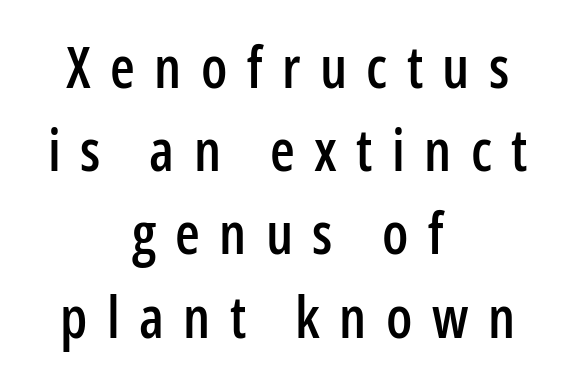
{"serif": "no", "italic": "no", "width": "condensed", "stroke_contrast": "low", "x_height": "medium", "monospaced": "no", "underline": "no", "align": "center", "line_spacing": "normal", "line_spacing_ratio": 1.46, "letter_spacing": "wide", "letter_spacing_em": 0.34, "glyph_px": 57}
